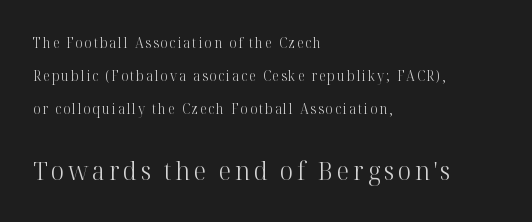
Q: Is the text bold? A: No.
Q: Is the text italic (slanted)? A: No, it is upright.
Q: Is the text underlined? A: No.
Q: How is the paragraph aligned? A: Left-aligned.
Q: Is the spacing between lines tight, normal or loose? A: Loose.
Q: Which block of text is set in a larger size, the first (top) or the second (bottom)? A: The second (bottom) one.
